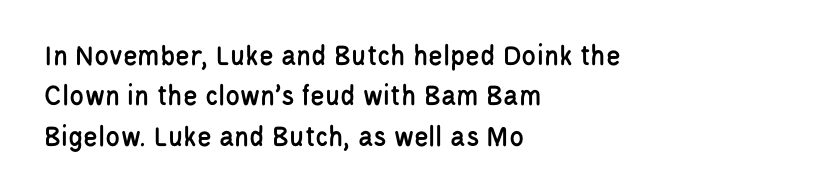
Q: Is the text italic (slanted)? A: No, it is upright.
Q: Is the typeface a serif or a sans-serif typeface? A: Sans-serif.
Q: Is the text underlined? A: No.
Q: How is the paragraph aligned? A: Left-aligned.
Q: Is the spacing between letters normal or unusually wide? A: Normal.
Q: Is the spacing between lines tight, normal or loose? A: Normal.
Q: Width (condensed, normal, or wide)? A: Condensed.
Q: Stroke contrast? A: Low.
Q: x-height? A: Large.
Q: Monospaced? A: No.
